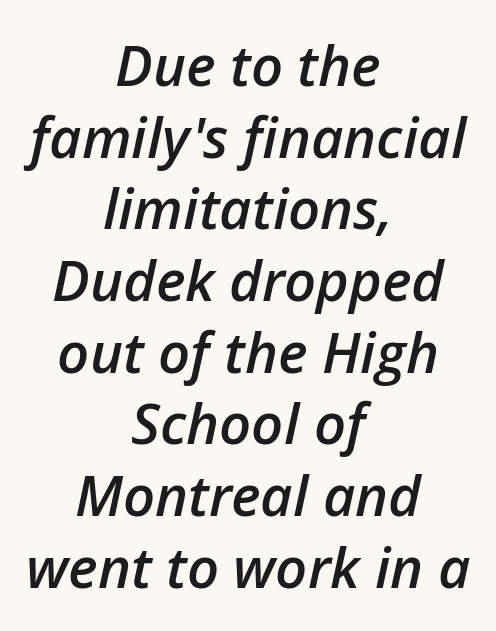
Q: Is the text bold? A: Semi-bold.
Q: Is the text italic (slanted)? A: Yes, it leans right by about 12 degrees.
Q: Is the text underlined? A: No.
Q: How is the paragraph aligned? A: Centered.
Q: Is the spacing between letters normal or unusually wide? A: Normal.
Q: Is the spacing between lines tight, normal or loose? A: Normal.
Q: Width (condensed, normal, or wide)? A: Normal.
Q: Stroke contrast? A: Low.
Q: x-height? A: Medium.
Q: Monospaced? A: No.
